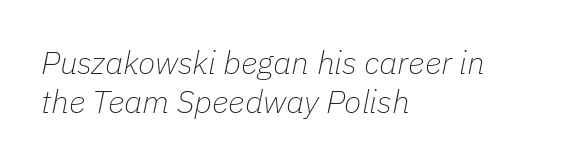
{"italic": "yes", "lean": "right", "slant_degrees": 11, "bold": "no", "weight": "thin", "width": "normal", "stroke_contrast": "low", "x_height": "medium", "monospaced": "no", "underline": "no", "align": "left", "line_spacing_ratio": 1.21, "letter_spacing": "normal", "letter_spacing_em": 0.0, "glyph_px": 32}
